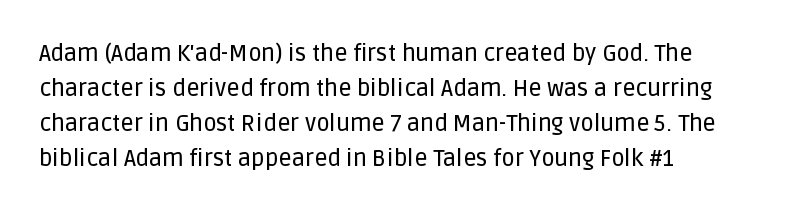
{"italic": "no", "underline": "no", "align": "left", "line_spacing": "normal", "line_spacing_ratio": 1.52, "letter_spacing": "normal", "letter_spacing_em": 0.0, "glyph_px": 23}
